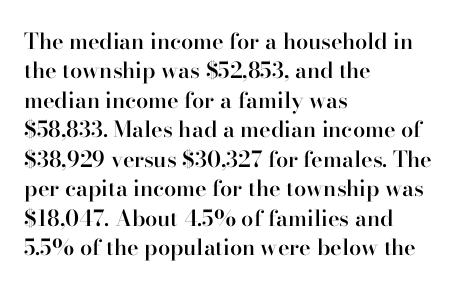
{"italic": "no", "bold": "semi", "underline": "no", "align": "left", "line_spacing": "normal", "line_spacing_ratio": 1.34, "letter_spacing": "normal", "letter_spacing_em": 0.0, "glyph_px": 22}
